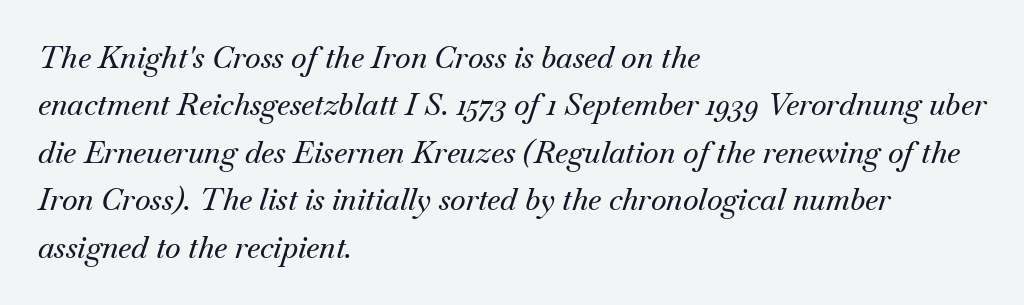
{"serif": "yes", "italic": "yes", "lean": "right", "slant_degrees": 18, "width": "normal", "stroke_contrast": "medium", "x_height": "small", "monospaced": "no", "underline": "no", "align": "left", "line_spacing": "normal", "line_spacing_ratio": 1.58, "letter_spacing": "normal", "letter_spacing_em": 0.0, "glyph_px": 30}
